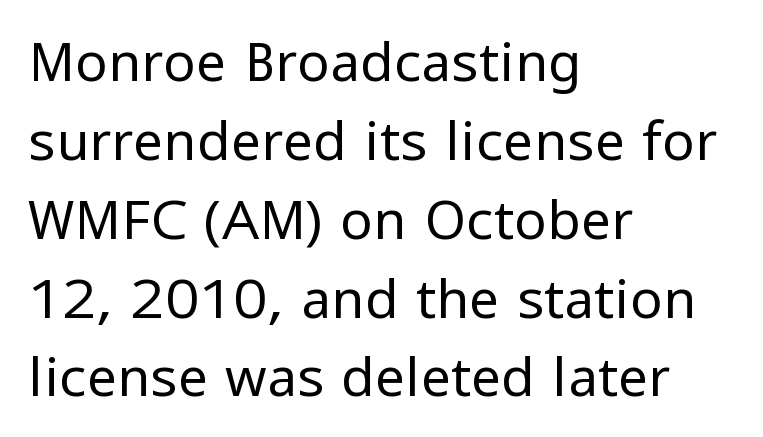
The text was rendered using a sans face with plain stroke endings. The gap between lines stays unmarked. Horizontal alignment here is leftward, the default for most running prose. Tall strokes in this sample are plumb rather than angled.
